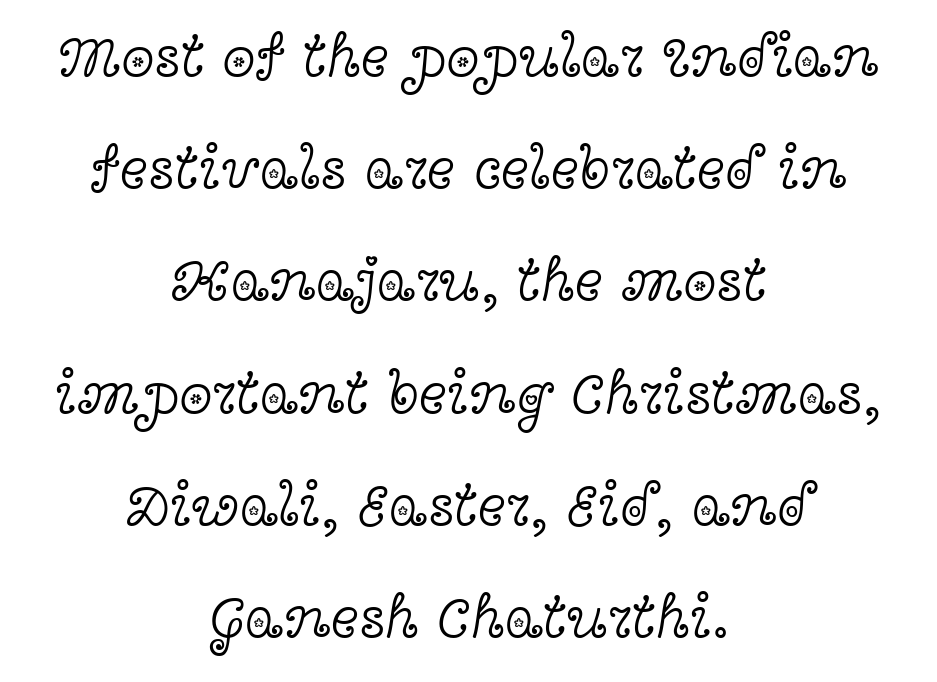
{"serif": "yes", "italic": "no", "bold": "no", "weight": "light", "width": "wide", "x_height": "medium", "monospaced": "no", "underline": "no", "align": "center", "line_spacing_ratio": 1.87, "letter_spacing": "normal", "letter_spacing_em": 0.0, "glyph_px": 60}
